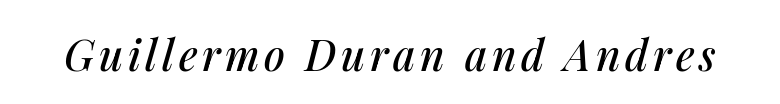
{"italic": "yes", "lean": "right", "slant_degrees": 14, "width": "normal", "stroke_contrast": "medium", "x_height": "medium", "monospaced": "no", "underline": "no", "glyph_px": 42}
